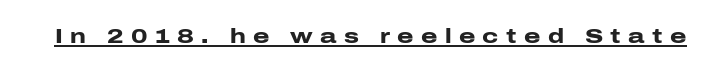
Q: Is the text bold? A: Yes.
Q: Is the text italic (slanted)? A: No, it is upright.
Q: Is the text underlined? A: Yes.
Q: Is the spacing between letters normal or unusually wide? A: Unusually wide.
